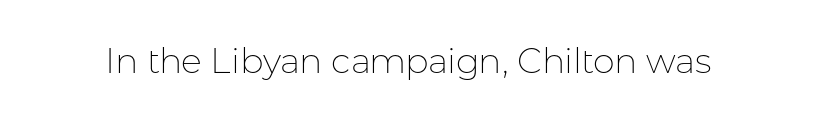
Regarding serifs, this sample does without them. The gaps between neighbouring characters are ordinary and unremarkable. Varying glyph widths throughout — classic text-font behaviour. Italic: no, the glyphs are upright roman. The font sits on the lighter half of the weight spectrum, regular included. Descenders are the only things crossing below the line.
